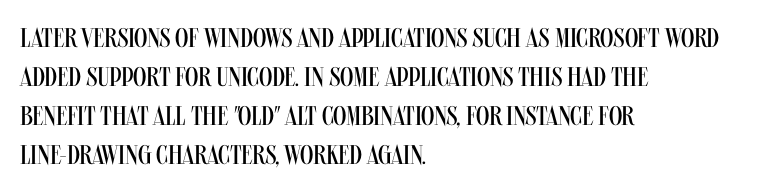
{"italic": "no", "bold": "no", "underline": "no", "align": "left", "line_spacing": "normal", "line_spacing_ratio": 1.44, "letter_spacing": "normal", "letter_spacing_em": 0.0, "glyph_px": 27}
